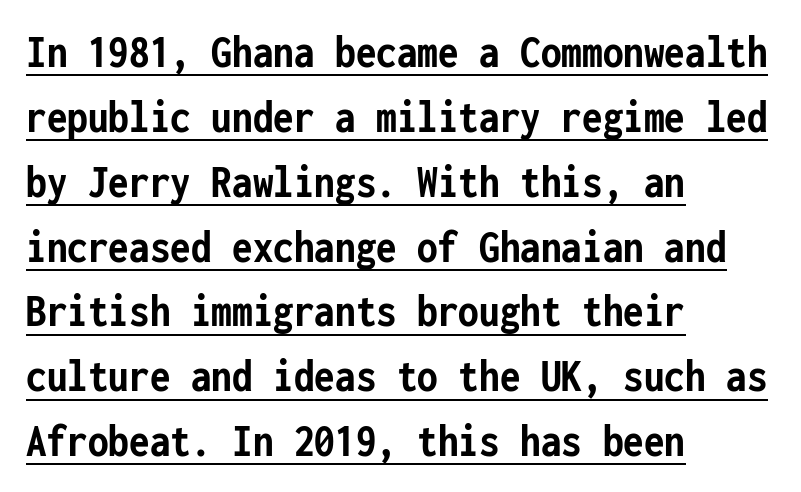
Q: Is the text bold? A: Yes.
Q: Is the text italic (slanted)? A: No, it is upright.
Q: Is the typeface a serif or a sans-serif typeface? A: Sans-serif.
Q: Is the text underlined? A: Yes.
Q: How is the paragraph aligned? A: Left-aligned.
Q: Is the spacing between letters normal or unusually wide? A: Normal.
Q: Is the spacing between lines tight, normal or loose? A: Normal.
Q: Width (condensed, normal, or wide)? A: Condensed.
Q: Stroke contrast? A: Low.
Q: x-height? A: Medium.
Q: Monospaced? A: Yes.
